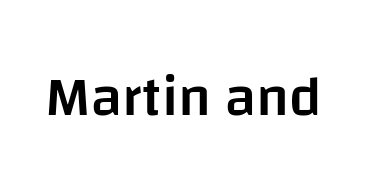
Proportional: the letters do not fall into vertical columns. Nope, not italic — everything's standing straight. The glyphs have the mass of a demibold cut, below bold. The rendering keeps characters at their native spacing.
